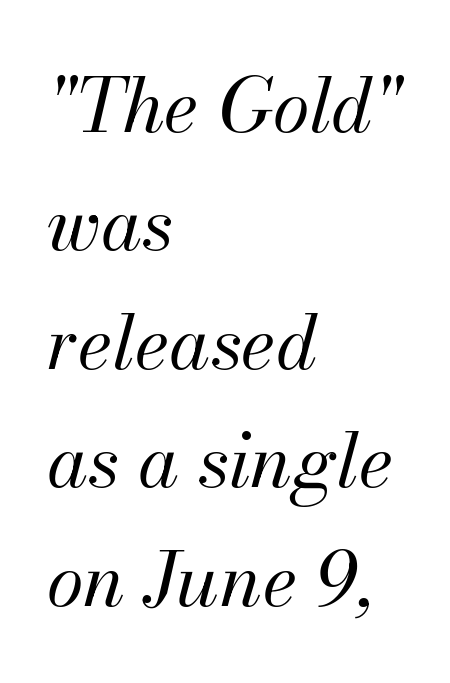
{"italic": "yes", "lean": "right", "slant_degrees": 13, "bold": "no", "weight": "regular", "width": "normal", "stroke_contrast": "medium", "x_height": "small", "monospaced": "no", "underline": "no", "align": "left", "line_spacing": "normal", "line_spacing_ratio": 1.58, "letter_spacing": "normal", "letter_spacing_em": 0.0, "glyph_px": 75}
